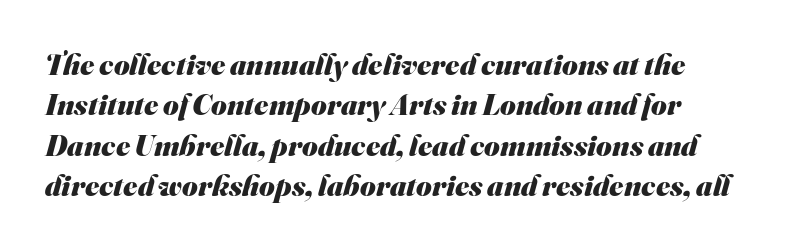
The image shows 30 px heavy sans-serif type; set left-aligned, normal line spacing (1.35x), normal letter spacing, not underlined; medium stroke contrast and a small x-height.
